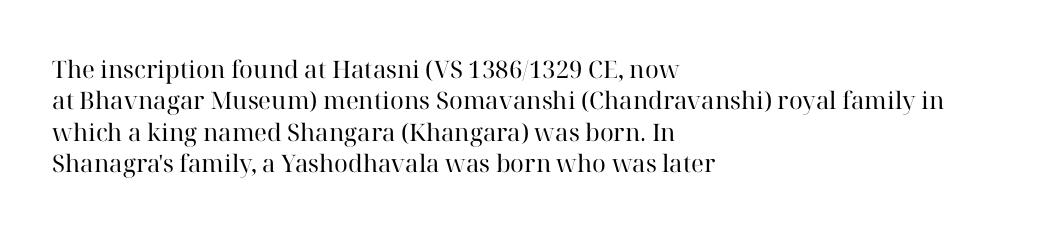
Q: Is the text bold? A: No.
Q: Is the text italic (slanted)? A: No, it is upright.
Q: Is the text underlined? A: No.
Q: How is the paragraph aligned? A: Left-aligned.
Q: Is the spacing between letters normal or unusually wide? A: Normal.
Q: Is the spacing between lines tight, normal or loose? A: Normal.
